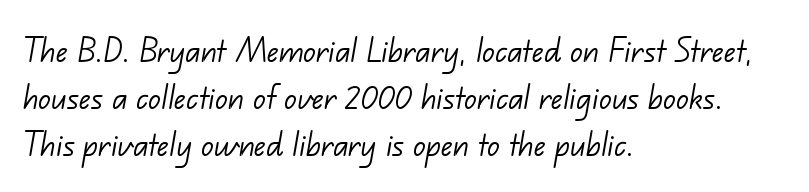
{"serif": "no", "bold": "no", "weight": "light", "width": "normal", "stroke_contrast": "low", "x_height": "small", "monospaced": "no", "underline": "no", "align": "left", "line_spacing_ratio": 1.2, "letter_spacing": "normal", "letter_spacing_em": 0.0, "glyph_px": 39}
